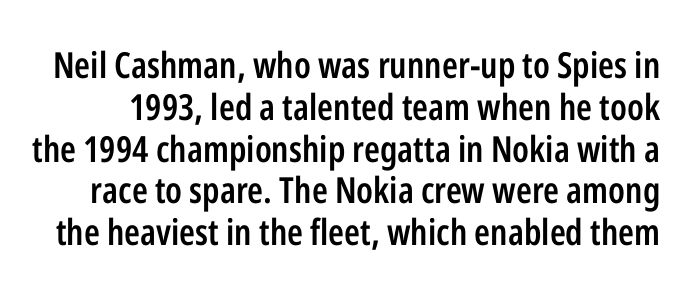
Each letter keeps its own natural width here, so spacing adapts to shape. When letters stand straight like this, we call the style roman or upright. Compared with typical body copy, the letter spacing here is the same. The foot of each line stays bare and open.
